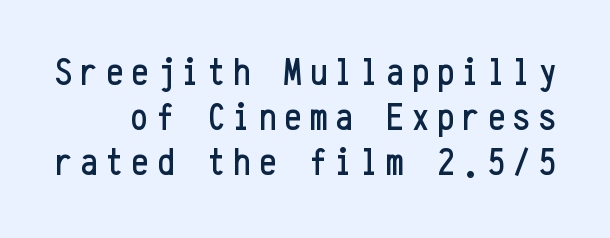
The image shows 38 px condensed sans-serif type, upright, monospaced; set line spacing 1.19x, unusually wide letter spacing (+0.22 em), not underlined; low stroke contrast and a medium x-height.
